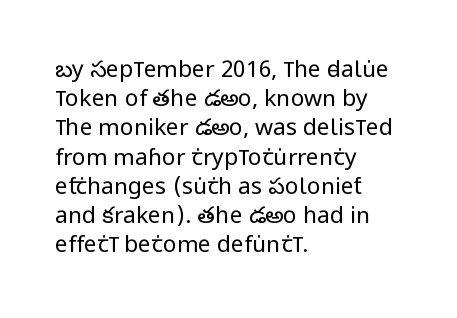
The image shows 23 px text type, upright; set left-aligned, normal line spacing (1.27x), normal letter spacing, not underlined.
